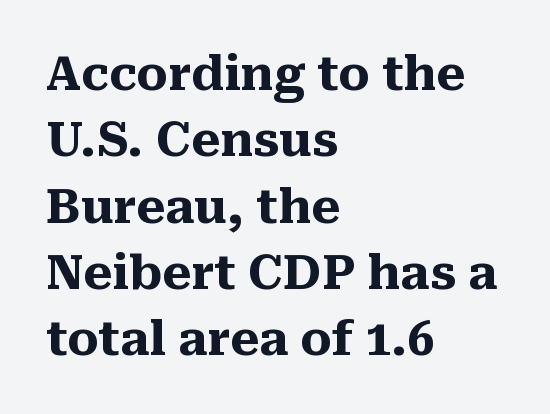
{"serif": "yes", "italic": "no", "bold": "yes", "weight": "heavy", "width": "normal", "stroke_contrast": "medium", "x_height": "medium", "monospaced": "no", "underline": "no", "align": "left", "line_spacing": "normal", "line_spacing_ratio": 1.41, "letter_spacing": "normal", "letter_spacing_em": 0.0, "glyph_px": 47}
